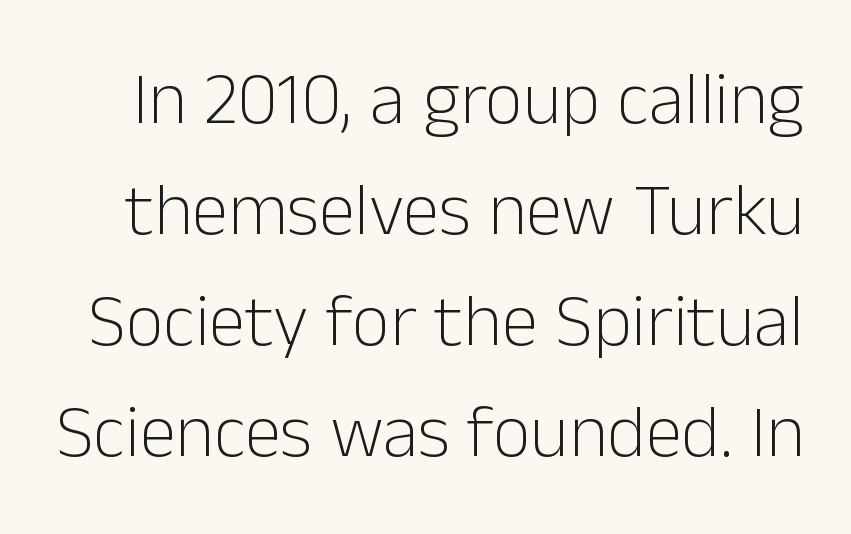
{"serif": "no", "italic": "no", "bold": "no", "weight": "light", "width": "normal", "stroke_contrast": "low", "x_height": "medium", "monospaced": "no", "underline": "no", "line_spacing": "normal", "line_spacing_ratio": 1.5, "letter_spacing": "normal", "letter_spacing_em": 0.0, "glyph_px": 74}
